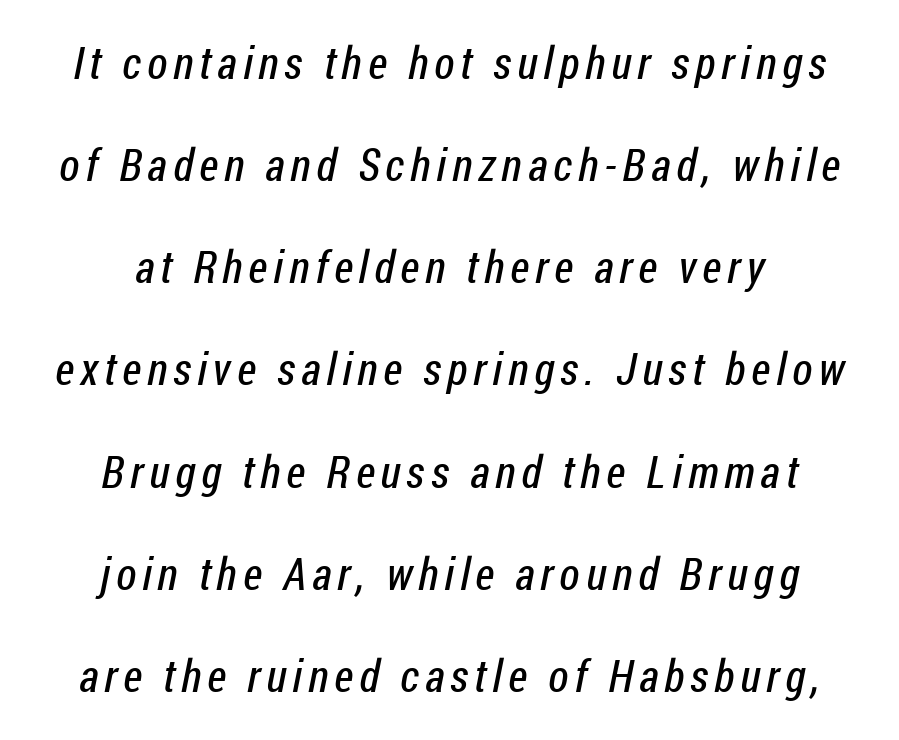
You could not count columns in this text — the font is proportionally spaced. Layout note: lines centered. No heavy texture on the line: the type isn't bold. Has an underline been added? It has not. Grotesque or geometric, the face here clearly has no serifs. This sample trades compactness for vertical openness between lines.
